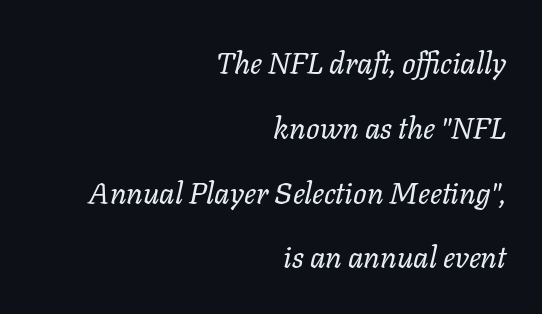
Q: Is the text bold? A: No.
Q: Is the text italic (slanted)? A: Yes, it leans right by about 11 degrees.
Q: Is the text underlined? A: No.
Q: How is the paragraph aligned? A: Right-aligned.
Q: Is the spacing between letters normal or unusually wide? A: Normal.
Q: Is the spacing between lines tight, normal or loose? A: Loose.
Q: Width (condensed, normal, or wide)? A: Normal.
Q: Stroke contrast? A: Low.
Q: x-height? A: Medium.
Q: Monospaced? A: No.
